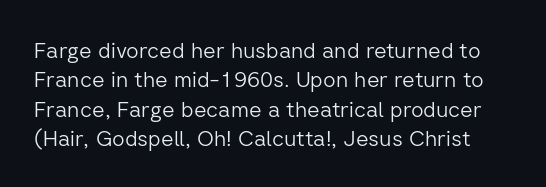
Q: Is the text bold? A: No.
Q: Is the text italic (slanted)? A: No, it is upright.
Q: Is the text underlined? A: No.
Q: Is the spacing between letters normal or unusually wide? A: Normal.
Q: Is the spacing between lines tight, normal or loose? A: Normal.
